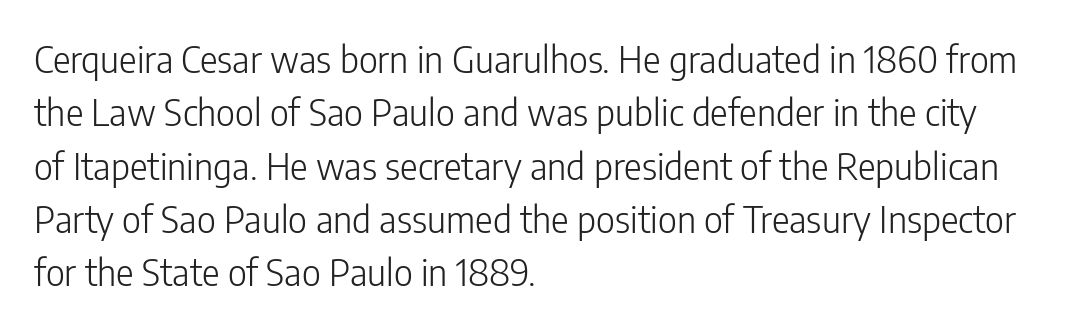
The image shows 37 px light, condensed sans-serif type, upright; set left-aligned, normal line spacing (1.44x), normal letter spacing, not underlined; low stroke contrast and a medium x-height.
